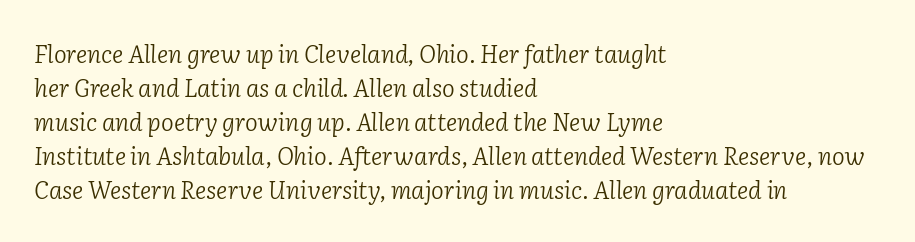
Leading matches the norm, producing a regular column. Weight: in the light-to-regular range. Descenders hang freely into open space. The letters sit at their default tracking, neither squeezed nor spread. An italicized treatment has been applied to the whole sample. The rendering anchors every line to the left-hand side.
